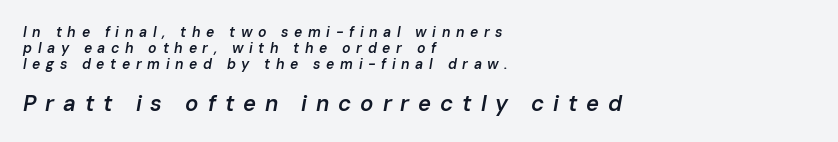
{"italic": "yes", "lean": "right", "slant_degrees": 10, "bold": "semi", "underline": "no", "align": "left", "line_spacing_ratio": 1.16, "letter_spacing": "wide", "letter_spacing_em": 0.4, "larger_block": "second", "size_ratio": 1.57, "glyph_px": 22}
